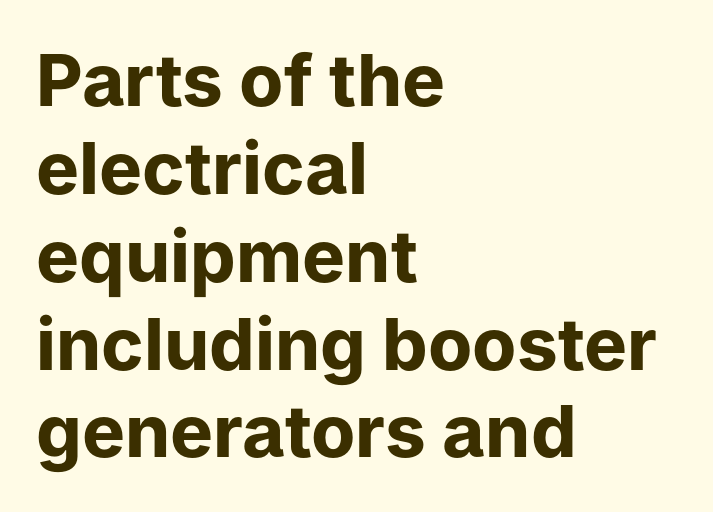
Q: Is the text bold? A: Yes.
Q: Is the text italic (slanted)? A: No, it is upright.
Q: Is the typeface a serif or a sans-serif typeface? A: Sans-serif.
Q: Is the text underlined? A: No.
Q: How is the paragraph aligned? A: Left-aligned.
Q: Is the spacing between letters normal or unusually wide? A: Normal.
Q: Width (condensed, normal, or wide)? A: Normal.
Q: Stroke contrast? A: Low.
Q: x-height? A: Medium.
Q: Monospaced? A: No.
